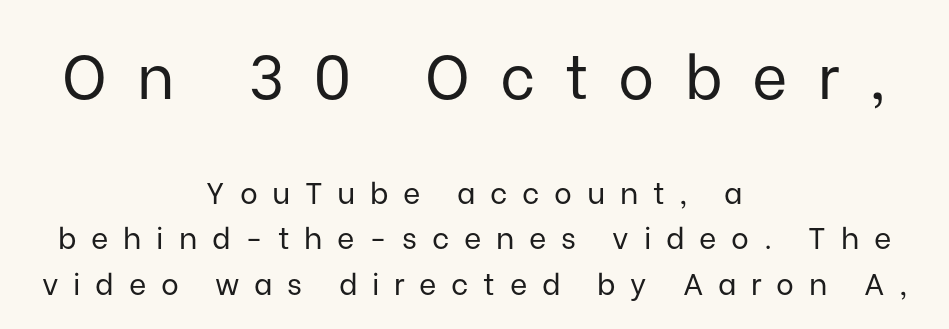
{"serif": "no", "italic": "no", "bold": "no", "weight": "regular", "width": "normal", "stroke_contrast": "low", "x_height": "medium", "monospaced": "no", "underline": "no", "align": "center", "line_spacing": "normal", "line_spacing_ratio": 1.52, "letter_spacing": "wide", "letter_spacing_em": 0.49, "larger_block": "first", "size_ratio": 2.03, "glyph_px": 61}
